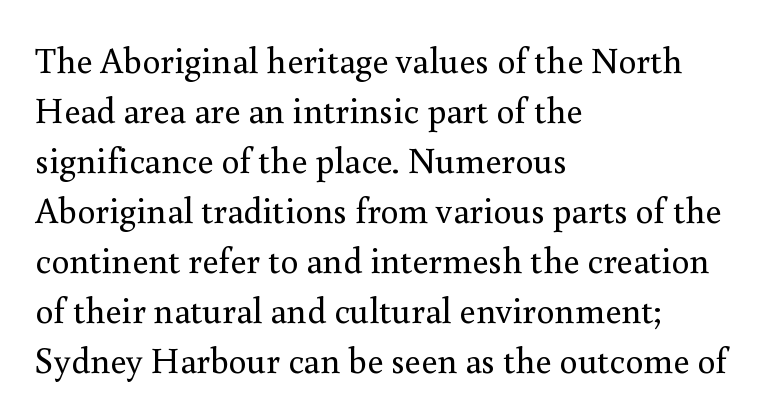
The image shows 36 px regular-weight serif type, upright; set left-aligned, normal line spacing (1.39x), normal letter spacing, not underlined; medium stroke contrast and a small x-height.
